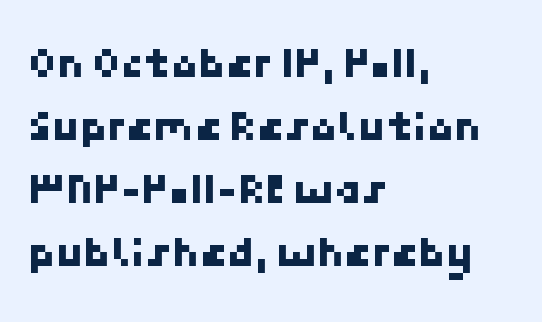
No extra tracking has been applied to these lines. A bare baseline throughout the passage. Layout note: lines flush left. Normally led — the rows are evenly, conventionally spaced.
